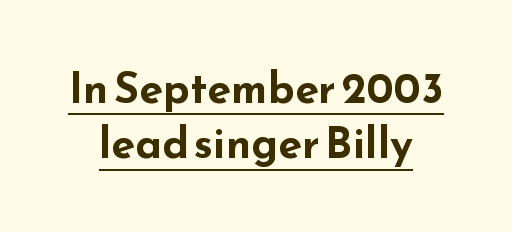
The face used here is rendered with its standard letterfit. The typography opts for an upright posture over an oblique one. These lines are rendered in a variable-pitch font. Examine the stroke ends and you'll find no serifs.
